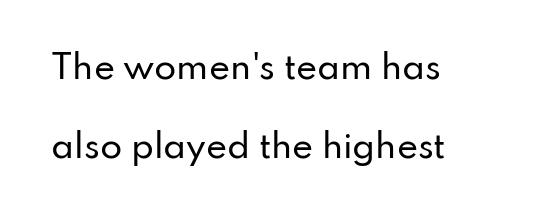
The image shows 32 px sans-serif type, upright; set loose line spacing (2.47x), normal letter spacing, not underlined; low stroke contrast and a small x-height.
